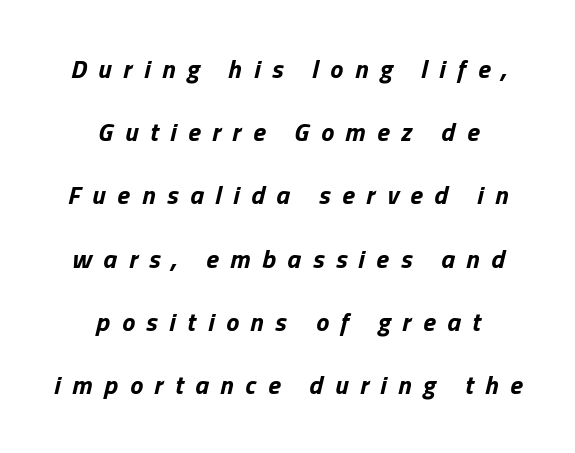
{"italic": "yes", "lean": "right", "slant_degrees": 13, "bold": "yes", "underline": "no", "align": "center", "line_spacing": "loose", "line_spacing_ratio": 2.43, "letter_spacing": "wide", "letter_spacing_em": 0.45, "glyph_px": 26}
